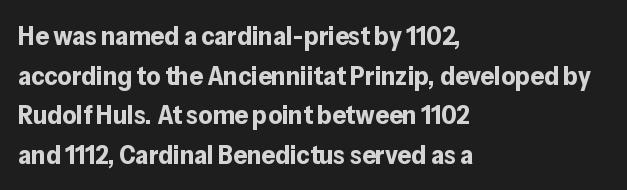
The glyphs are unaccompanied by any horizontal stroke below them. The characters look thick and weighty, a clear bold. Horizontally, the lines are justified to the leading edge only. Successive baselines arrive at the customary interval. Ordinary non-slanted type is in use.
